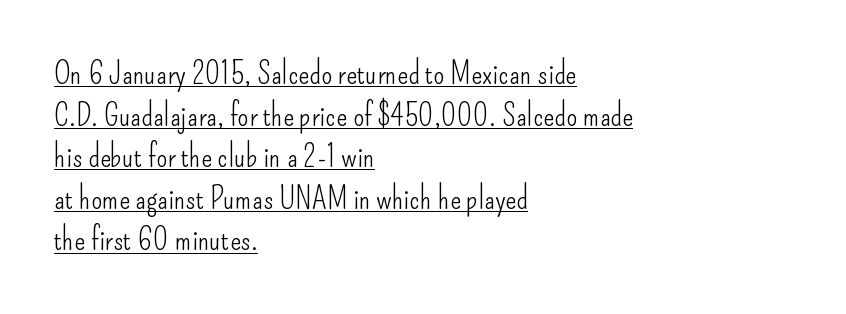
Spacing verdict: proportional, widths tailored to each character. Observe the ordinary spacing: letters are neighbours, not strangers. The letters look calm and open, with moderate or lighter stems. The lines in this sample share a left origin and differ only in where they stop. The words here are underlined.
